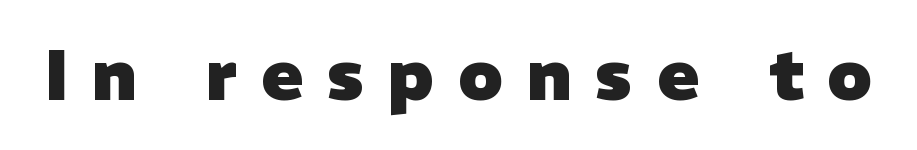
Serif or sans? Sans — the stroke terminals are bare. The characters look thick and weighty, a clear bold. The zone under the glyphs is completely vacant. Spacing verdict: proportional, widths tailored to each character. Glyph-to-glyph distance is far greater than everyday printed text.
